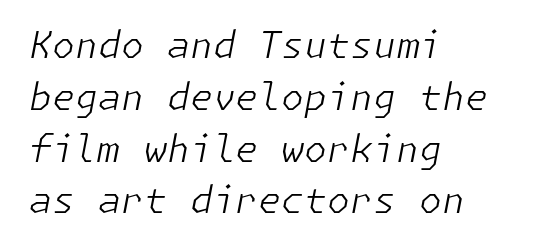
Check the space under the baseline: it is left empty. Where is the straight margin? On the left. Compared with typical paragraphs, the rows here are spaced about the same. The font's italic variant was chosen for this text.
